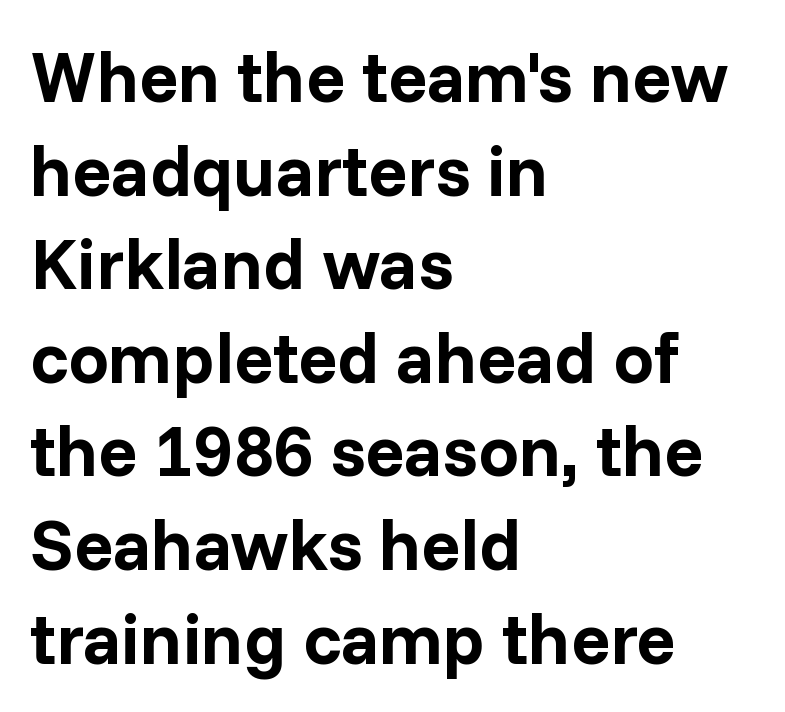
Upright lettering throughout. This rendering features lettering with no underline. Horizontal alignment here is leftward, the default for most running prose. This sample has the flowing, uneven cadence of proportional lettering. You can tell from the bare stems that sans-serif type was used. Typesetter's note: full bold, strokes at maximum text heaviness.
